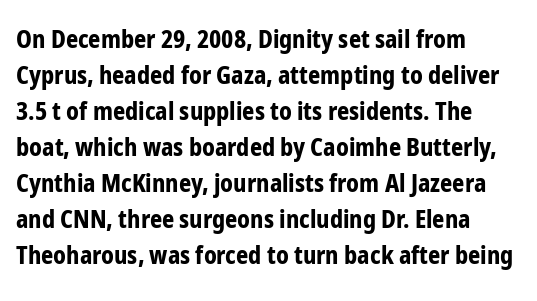
The image shows 24 px bold type, upright; set left-aligned, normal line spacing (1.5x), normal letter spacing, not underlined.
